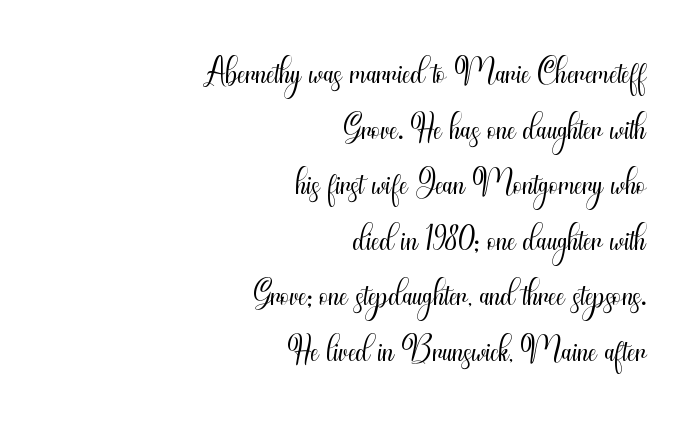
{"serif": "no", "bold": "no", "weight": "light", "width": "condensed", "stroke_contrast": "medium", "x_height": "small", "monospaced": "no", "underline": "no", "align": "right", "line_spacing": "tight", "line_spacing_ratio": 1.09, "letter_spacing": "normal", "letter_spacing_em": 0.0, "glyph_px": 51}
